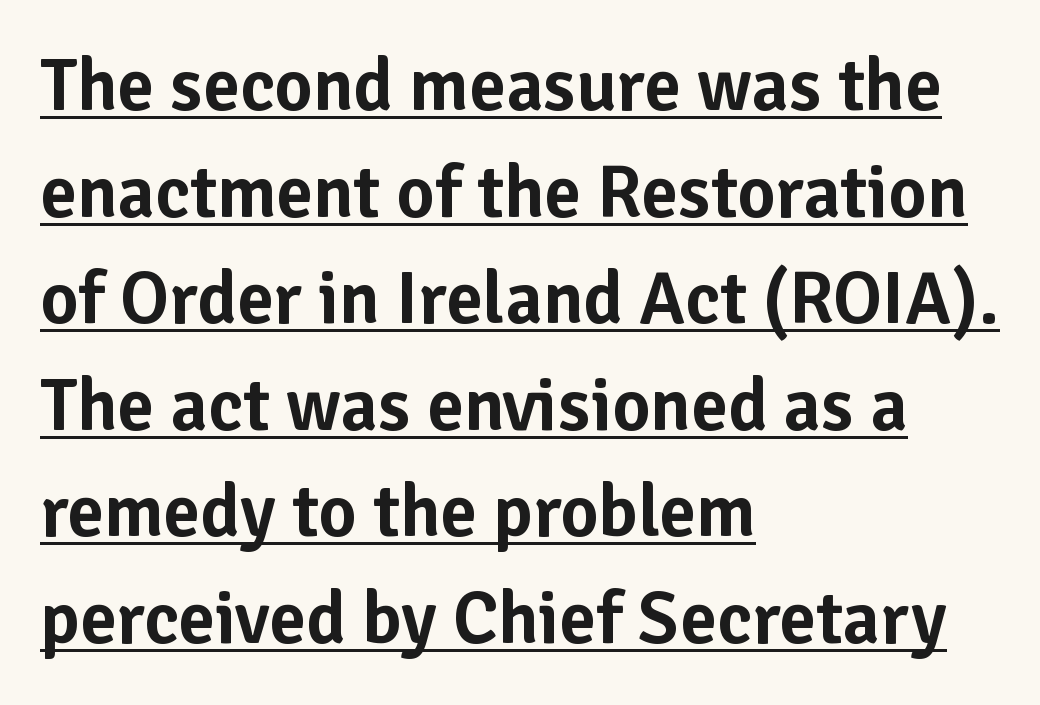
{"serif": "no", "italic": "no", "width": "normal", "stroke_contrast": "low", "x_height": "medium", "monospaced": "no", "underline": "yes", "align": "left", "line_spacing": "normal", "line_spacing_ratio": 1.44, "letter_spacing": "normal", "letter_spacing_em": 0.0, "glyph_px": 74}
